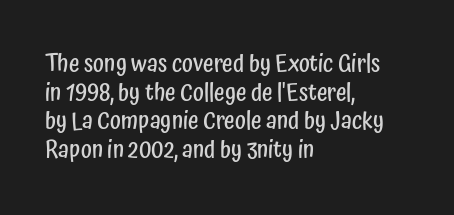
Q: Is the text bold? A: Semi-bold.
Q: Is the text italic (slanted)? A: No, it is upright.
Q: Is the text underlined? A: No.
Q: How is the paragraph aligned? A: Left-aligned.
Q: Is the spacing between letters normal or unusually wide? A: Normal.
Q: Is the spacing between lines tight, normal or loose? A: Normal.
